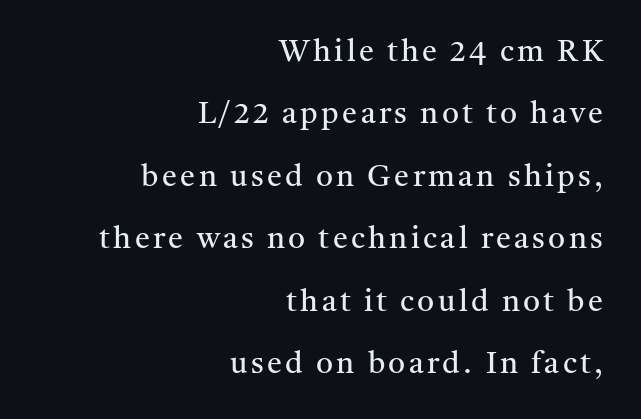
The image shows 30 px regular-weight serif type, upright; set right-aligned, loose line spacing (2.08x), not underlined; medium stroke contrast and a medium x-height.
